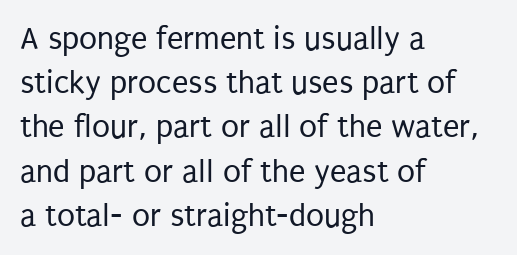
The image shows 33 px regular-weight, condensed sans-serif type, upright; set left-aligned, normal line spacing (1.34x), normal letter spacing, not underlined; low stroke contrast and a large x-height.
